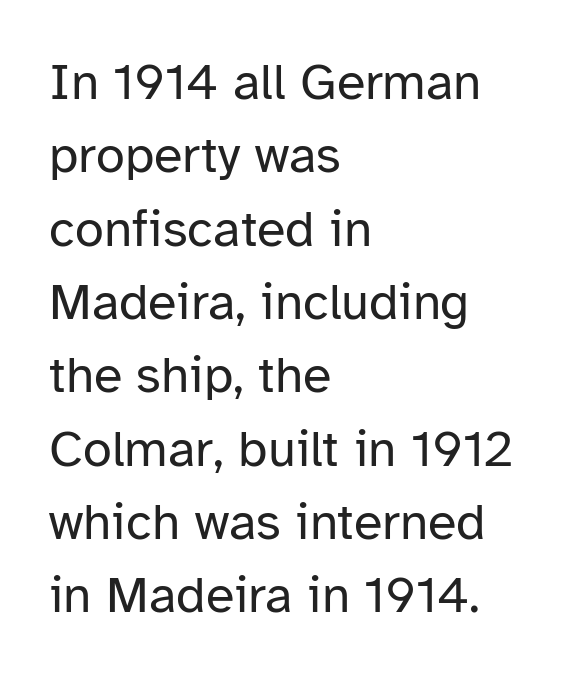
The image shows 52 px regular-weight sans-serif type, upright; set left-aligned, normal line spacing (1.41x), normal letter spacing, not underlined; low stroke contrast and a medium x-height.
